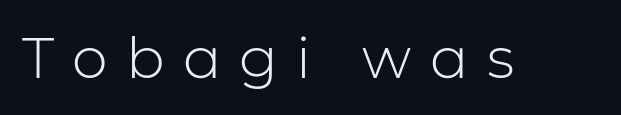
Nothing heavy about these letters — not bold at all. This sample uses a sans-serif face. Does the lettering tilt? It doesn't — this is upright. Letters rest on an invisible, unmarked baseline.
